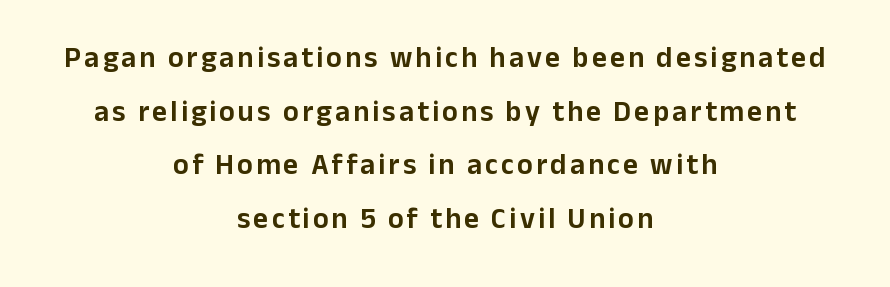
{"serif": "no", "italic": "no", "width": "normal", "stroke_contrast": "low", "x_height": "medium", "monospaced": "no", "underline": "no", "align": "center", "line_spacing_ratio": 1.85, "glyph_px": 29}
